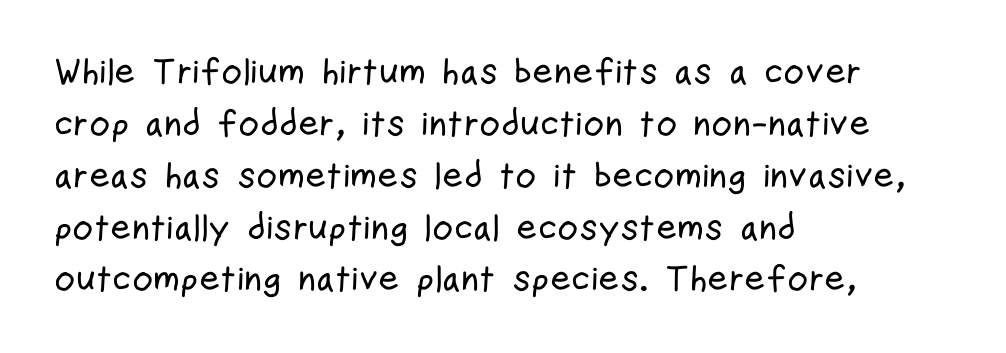
The image shows 36 px condensed sans-serif type, upright; set left-aligned, normal line spacing (1.44x), normal letter spacing, not underlined; low stroke contrast and a medium x-height.
